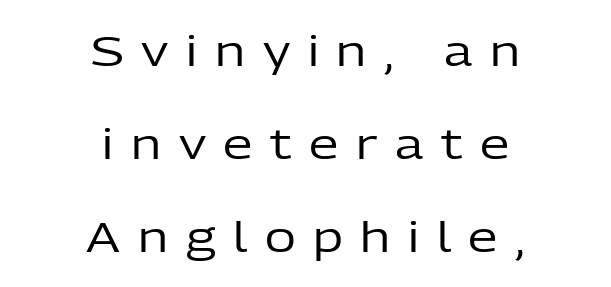
Think of a printed novel: that variable character pitch is what you see here. Compared with typical paragraphs, the rows here are farther apart. Display-style spreading of the glyphs; the letterfit is very open. Short and long lines alike share a common midpoint. The letters stand straight up with perfectly vertical stems.
